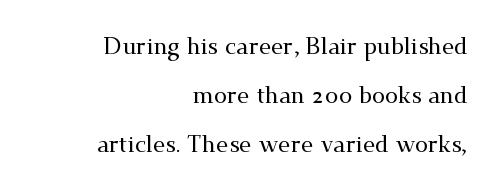
The image shows 23 px text type, upright; set right-aligned, loose line spacing (2.12x), normal letter spacing, not underlined.
